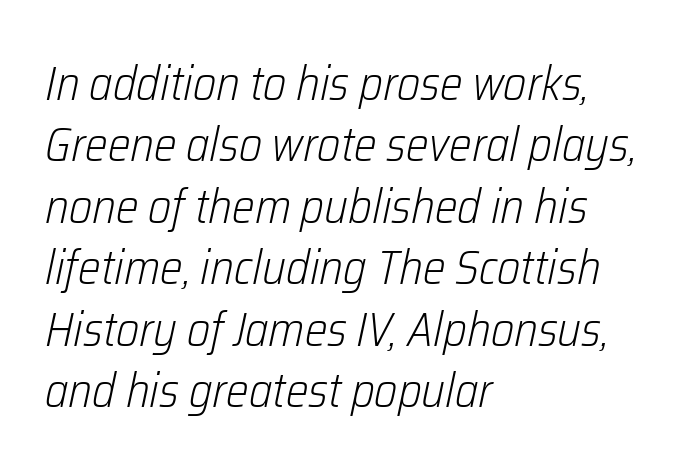
Yep, that's italic — everything's leaning. Each letter keeps its own natural width here, so spacing adapts to shape. Underlining? Definitely not there. Summary of vertical rhythm: regular, with standard interline spacing. The rag falls on the right side of this text block. The tracking reads as untouched default to a designer's eye.
